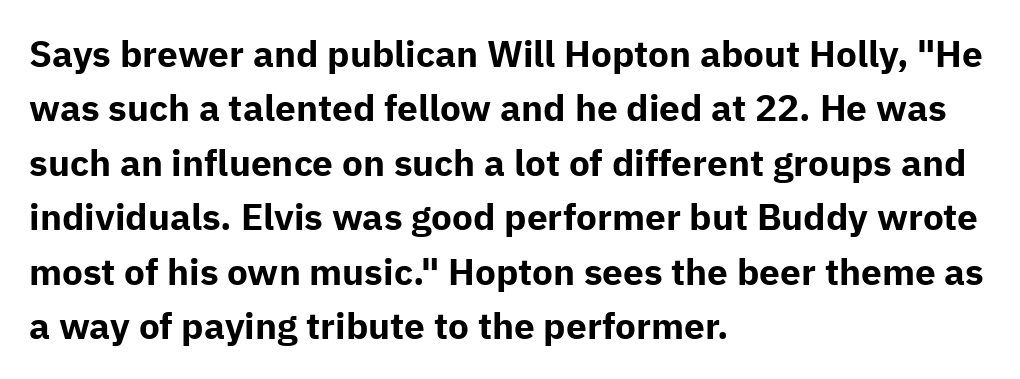
Q: Is the text bold? A: Yes.
Q: Is the text italic (slanted)? A: No, it is upright.
Q: Is the typeface a serif or a sans-serif typeface? A: Sans-serif.
Q: Is the text underlined? A: No.
Q: How is the paragraph aligned? A: Left-aligned.
Q: Is the spacing between letters normal or unusually wide? A: Normal.
Q: Is the spacing between lines tight, normal or loose? A: Normal.
Q: Width (condensed, normal, or wide)? A: Normal.
Q: Stroke contrast? A: Low.
Q: x-height? A: Medium.
Q: Monospaced? A: No.
